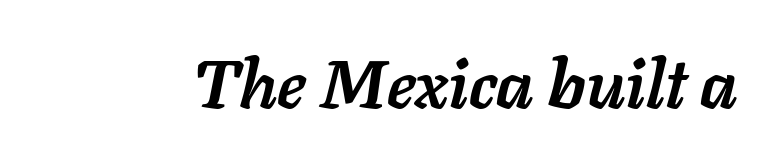
{"italic": "yes", "lean": "right", "slant_degrees": 11, "bold": "yes", "weight": "semibold", "width": "normal", "stroke_contrast": "low", "x_height": "medium", "monospaced": "no", "underline": "no", "letter_spacing": "normal", "letter_spacing_em": 0.0, "glyph_px": 68}
